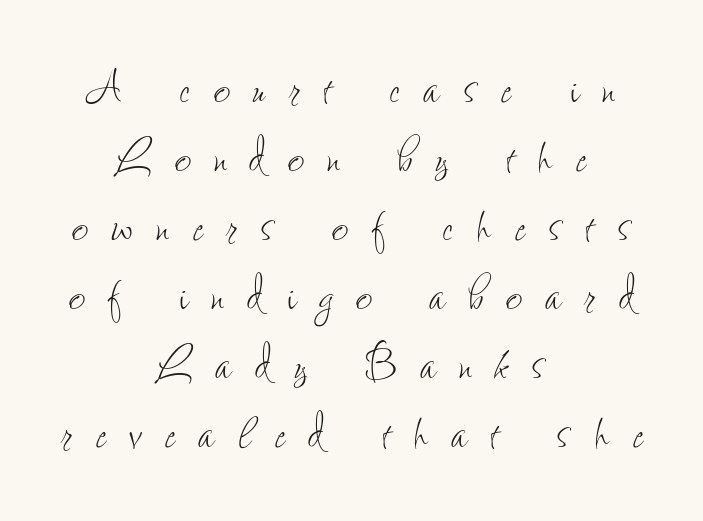
Q: Is the text bold? A: No.
Q: Is the text italic (slanted)? A: Yes.
Q: Is the text underlined? A: No.
Q: How is the paragraph aligned? A: Centered.
Q: Is the spacing between letters normal or unusually wide? A: Unusually wide.
Q: Width (condensed, normal, or wide)? A: Condensed.
Q: Stroke contrast? A: Low.
Q: x-height? A: Small.
Q: Monospaced? A: No.
